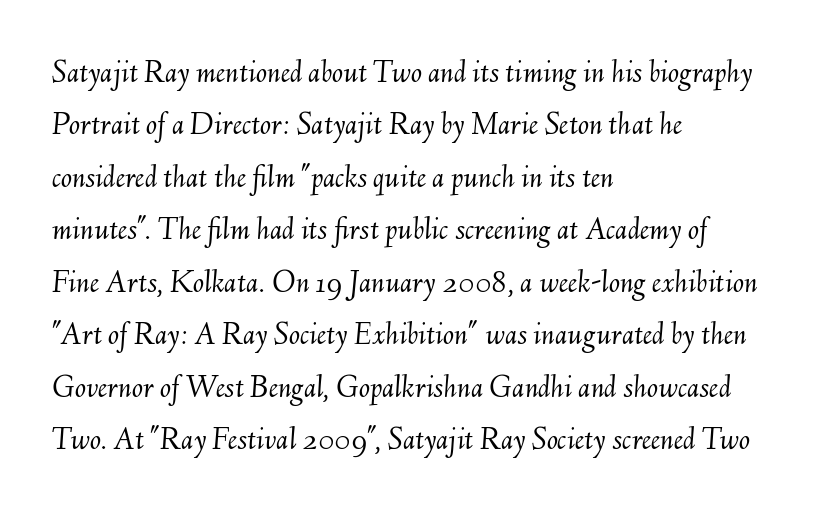
{"italic": "yes", "lean": "right", "slant_degrees": 6, "bold": "no", "weight": "light", "width": "normal", "stroke_contrast": "medium", "x_height": "small", "monospaced": "no", "underline": "no", "align": "left", "line_spacing": "normal", "line_spacing_ratio": 1.59, "letter_spacing": "normal", "letter_spacing_em": 0.0, "glyph_px": 33}
